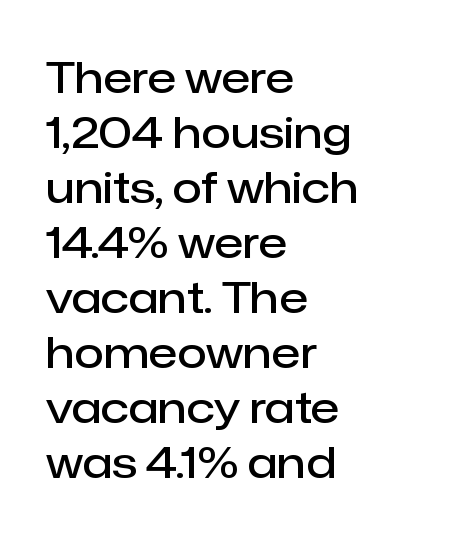
Observe the ordinary spacing: letters are neighbours, not strangers. Successive baselines arrive at the customary interval. Each letter's strokes conclude bluntly, with no projecting serifs. Posture: vertical. If you drew a ruler down the left edge, every line would touch it. Compared with an ordinary text face, these strokes are moderately heavier — a semibold.
